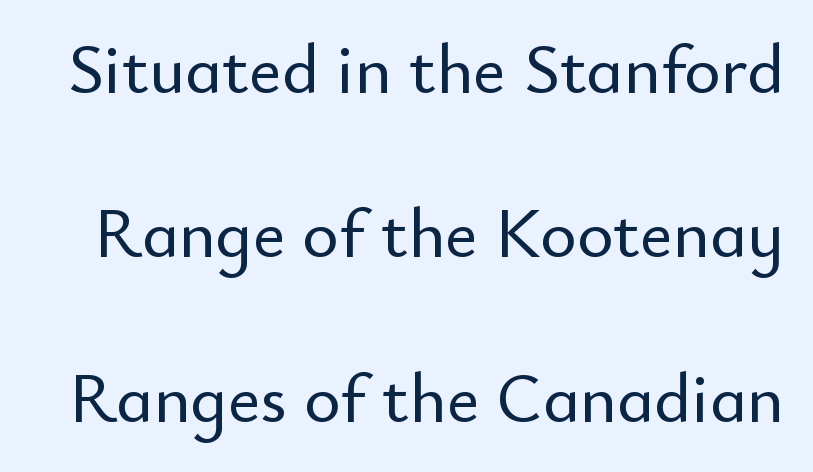
Serifs: no, the terminals of the letterforms are clean. Notice how the stems are strictly vertical — no italics here. One glance says open: line gaps are wider than usual. The area under the type is left untouched. Note the varied advance widths — an 'i' is clearly narrower than an 'm'.
